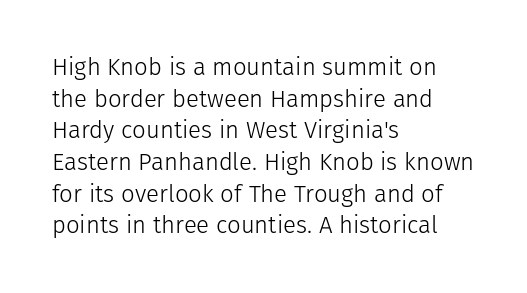
Leftover space on each line is placed entirely after the last word. The typesetting does not lean heavy: it is not bold. Honestly, the letter spacing is just normal — you wouldn't notice it. Underline: absent. If you drew a line through each stem, it would be perfectly vertical.
